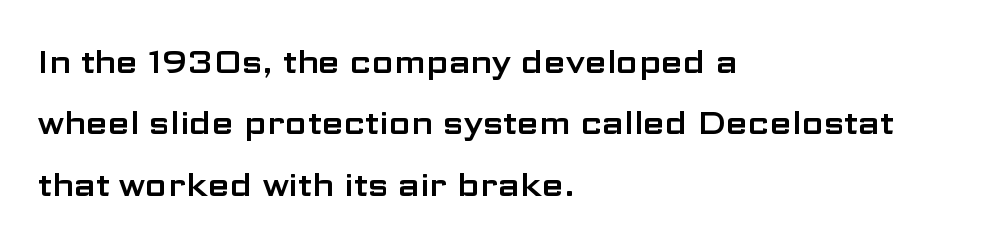
Q: Is the text italic (slanted)? A: No, it is upright.
Q: Is the typeface a serif or a sans-serif typeface? A: Sans-serif.
Q: Is the text underlined? A: No.
Q: How is the paragraph aligned? A: Left-aligned.
Q: Is the spacing between letters normal or unusually wide? A: Normal.
Q: Is the spacing between lines tight, normal or loose? A: Loose.
Q: Width (condensed, normal, or wide)? A: Wide.
Q: Stroke contrast? A: Low.
Q: x-height? A: Medium.
Q: Monospaced? A: No.
